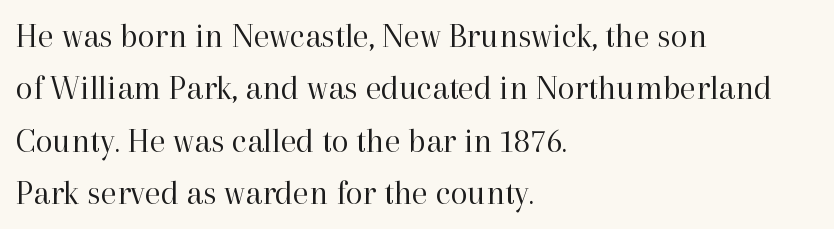
{"serif": "yes", "italic": "no", "bold": "no", "weight": "regular", "width": "normal", "stroke_contrast": "high", "x_height": "medium", "monospaced": "no", "underline": "no", "align": "left", "line_spacing": "normal", "line_spacing_ratio": 1.5, "letter_spacing": "normal", "letter_spacing_em": 0.0, "glyph_px": 35}
